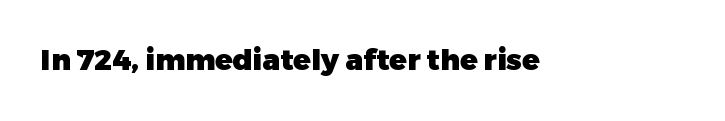
Q: Is the text bold? A: Yes.
Q: Is the text italic (slanted)? A: No, it is upright.
Q: Is the typeface a serif or a sans-serif typeface? A: Sans-serif.
Q: Is the text underlined? A: No.
Q: Is the spacing between letters normal or unusually wide? A: Normal.
Q: Width (condensed, normal, or wide)? A: Normal.
Q: Stroke contrast? A: Low.
Q: x-height? A: Medium.
Q: Monospaced? A: No.
